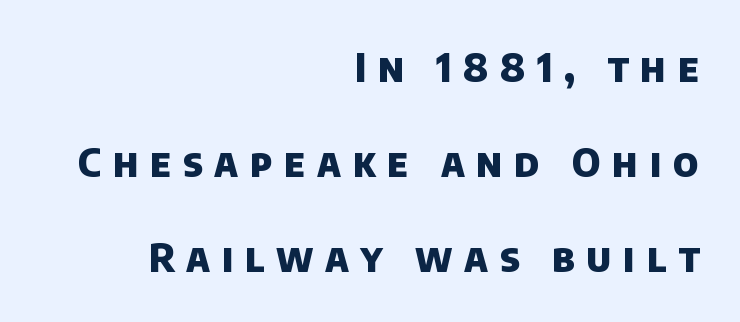
The image shows 39 px heavy sans-serif type; set right-aligned, loose line spacing (2.43x), unusually wide letter spacing (+0.3 em), not underlined; low stroke contrast and a large x-height.
